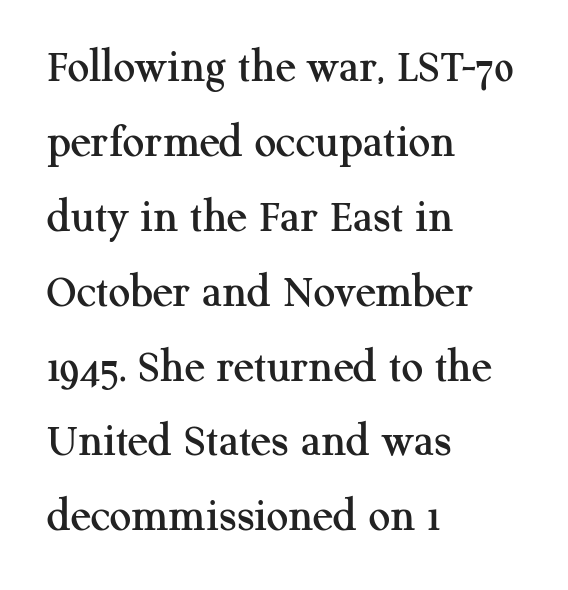
Unmarked baselines from the first word to the last. Proportional: the letters do not fall into vertical columns. Standard letterfit; no display-style spreading of the glyphs. How would I describe the line gaps? Plain and ordinary.
